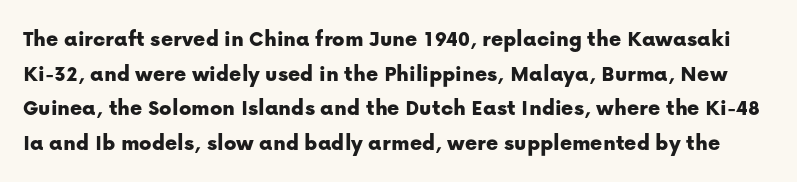
{"italic": "no", "underline": "no", "line_spacing": "normal", "line_spacing_ratio": 1.51, "letter_spacing": "normal", "letter_spacing_em": 0.0, "glyph_px": 23}
